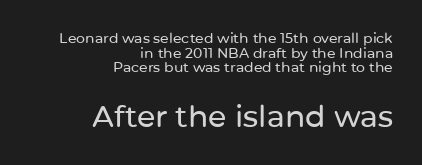
The image shows 30 px sans-serif type, upright; set right-aligned, tight line spacing (1.05x), normal letter spacing, not underlined; the second (bottom) block is 2.14x larger; low stroke contrast and a medium x-height.
